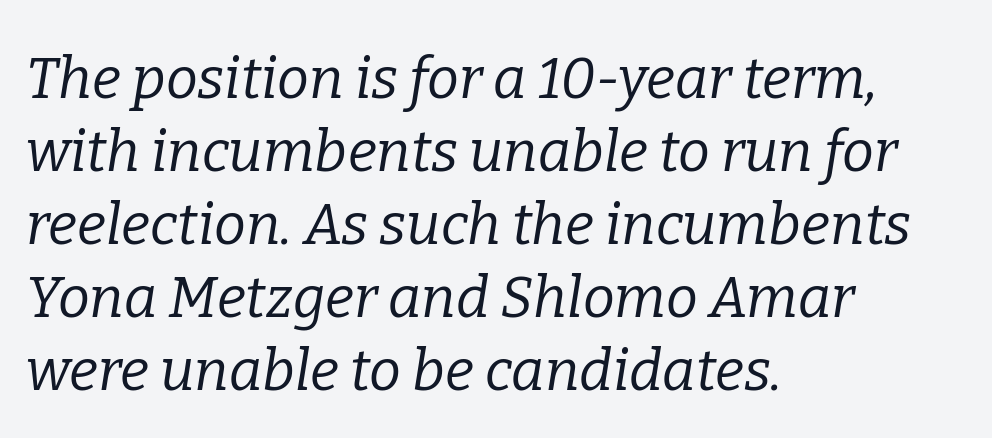
{"serif": "yes", "italic": "yes", "lean": "right", "slant_degrees": 9, "bold": "no", "weight": "regular", "width": "normal", "stroke_contrast": "low", "x_height": "medium", "monospaced": "no", "underline": "no", "align": "left", "line_spacing": "normal", "line_spacing_ratio": 1.28, "letter_spacing": "normal", "letter_spacing_em": 0.0, "glyph_px": 57}
